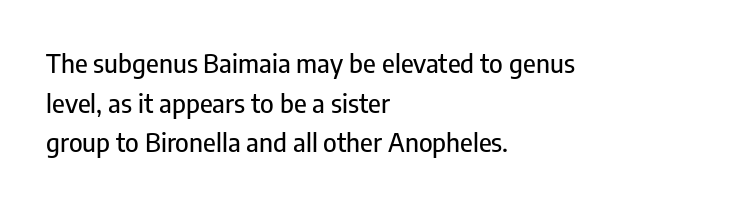
The image shows 26 px text type, upright; set left-aligned, normal line spacing (1.52x), normal letter spacing, not underlined.
